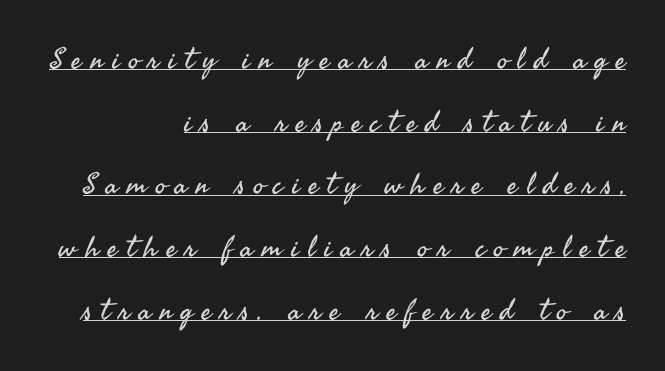
Q: Is the text bold? A: No.
Q: Is the text italic (slanted)? A: Yes.
Q: Is the typeface a serif or a sans-serif typeface? A: Sans-serif.
Q: Is the text underlined? A: Yes.
Q: How is the paragraph aligned? A: Right-aligned.
Q: Is the spacing between letters normal or unusually wide? A: Unusually wide.
Q: Is the spacing between lines tight, normal or loose? A: Loose.
Q: Width (condensed, normal, or wide)? A: Normal.
Q: Stroke contrast? A: Medium.
Q: x-height? A: Small.
Q: Monospaced? A: No.
